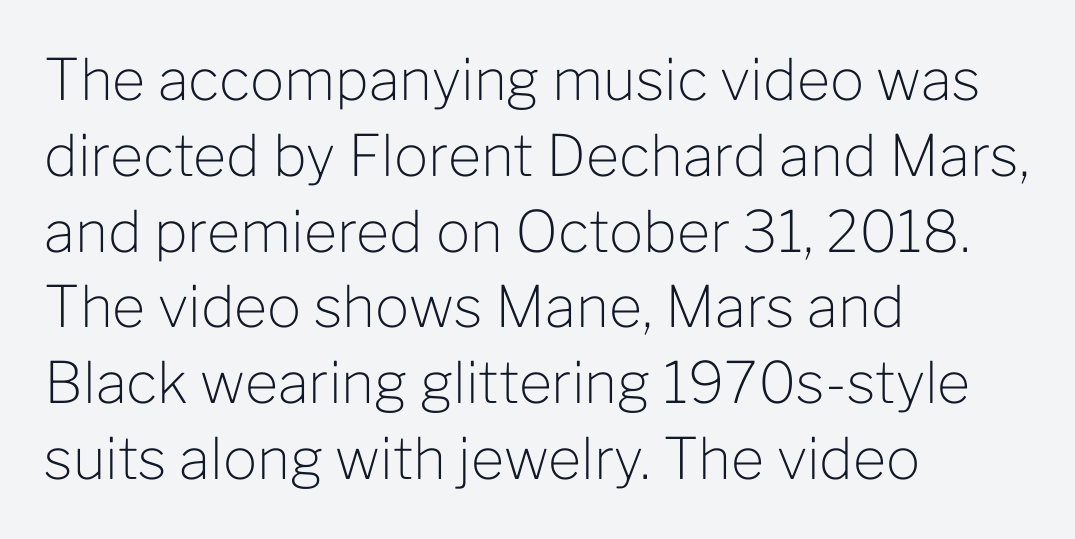
Q: Is the text bold? A: No.
Q: Is the text italic (slanted)? A: No, it is upright.
Q: Is the typeface a serif or a sans-serif typeface? A: Sans-serif.
Q: Is the text underlined? A: No.
Q: How is the paragraph aligned? A: Left-aligned.
Q: Is the spacing between letters normal or unusually wide? A: Normal.
Q: Is the spacing between lines tight, normal or loose? A: Normal.
Q: Width (condensed, normal, or wide)? A: Normal.
Q: Stroke contrast? A: Low.
Q: x-height? A: Medium.
Q: Monospaced? A: No.
